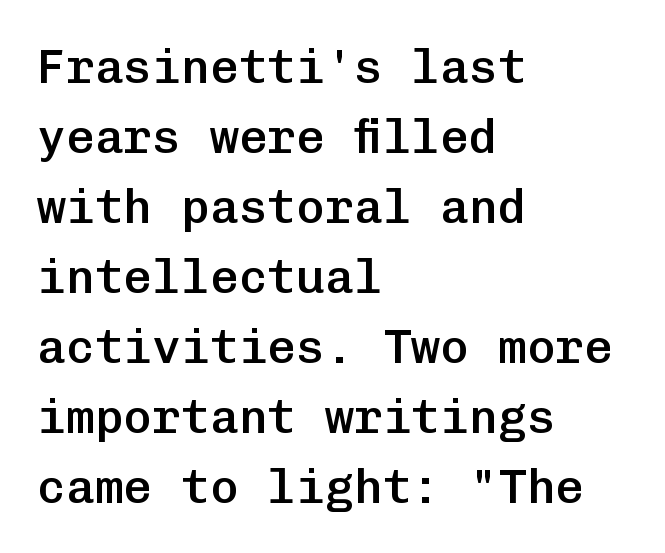
Beneath every word, the page is bare. Compared with an ordinary text face, these strokes are moderately heavier — a semibold. The compositor pushed each line to the left boundary. Nope, not italic — everything's standing straight.
